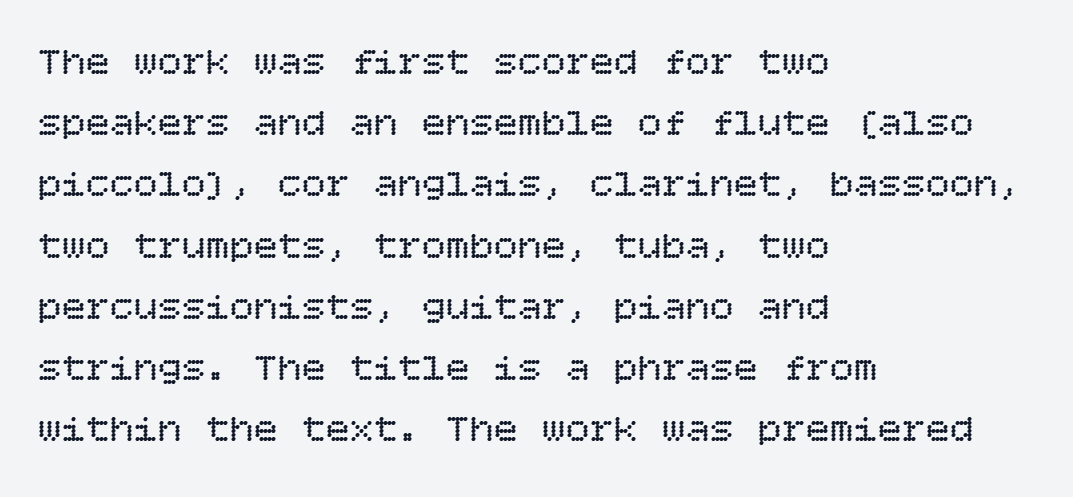
{"italic": "no", "bold": "no", "weight": "regular", "width": "normal", "stroke_contrast": "low", "x_height": "large", "underline": "no", "align": "left", "line_spacing": "normal", "line_spacing_ratio": 1.53, "letter_spacing": "normal", "letter_spacing_em": 0.0, "glyph_px": 40}
